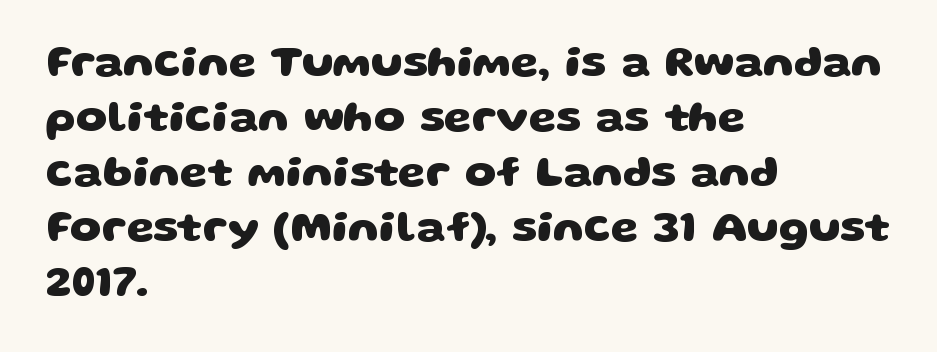
The image shows 44 px heavy, wide sans-serif type; set left-aligned, normal line spacing (1.25x), normal letter spacing, not underlined; low stroke contrast and a large x-height.
